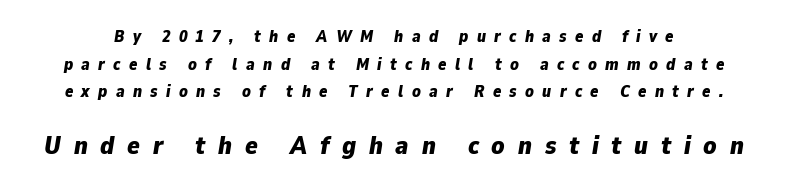
Decoration check: the copy has no underline. The face used here appears at its bigger size in the lower chunk. Regarding leading, the lines here are spaced in the standard way. Substantial extra tracking has been applied to these lines.
